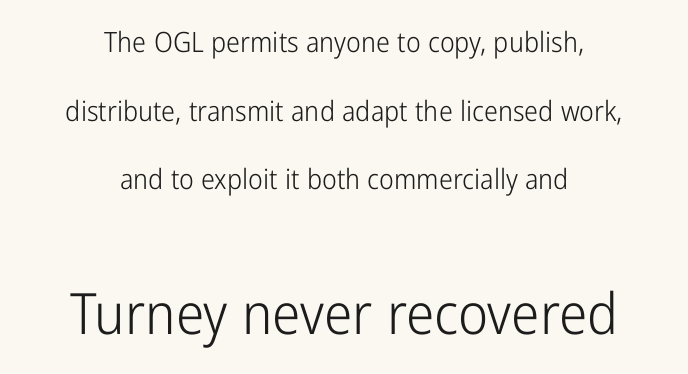
The image shows 57 px light, condensed sans-serif type, upright; set centered, loose line spacing (2.45x), normal letter spacing, not underlined; the second (bottom) block is 2.04x larger; low stroke contrast and a medium x-height.
